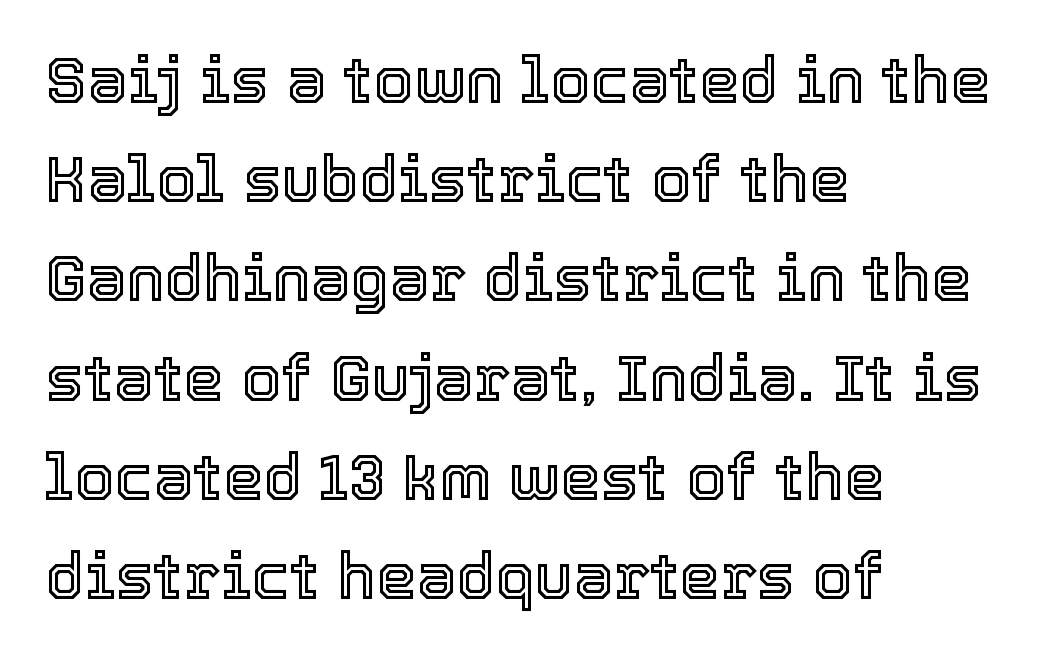
The image shows 64 px text type, upright; set left-aligned, normal line spacing (1.55x), normal letter spacing, not underlined; a medium x-height.
